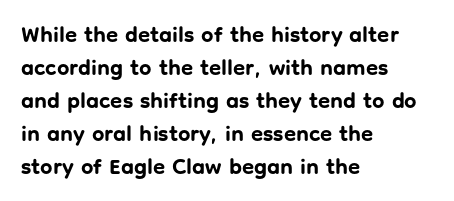
The image shows 22 px bold type, upright; set left-aligned, normal line spacing (1.5x), normal letter spacing, not underlined.
